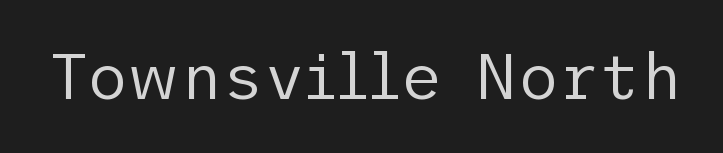
Q: Is the text bold? A: No.
Q: Is the text italic (slanted)? A: No, it is upright.
Q: Is the typeface a serif or a sans-serif typeface? A: Sans-serif.
Q: Is the text underlined? A: No.
Q: Is the spacing between letters normal or unusually wide? A: Normal.
Q: Width (condensed, normal, or wide)? A: Normal.
Q: Stroke contrast? A: Low.
Q: x-height? A: Medium.
